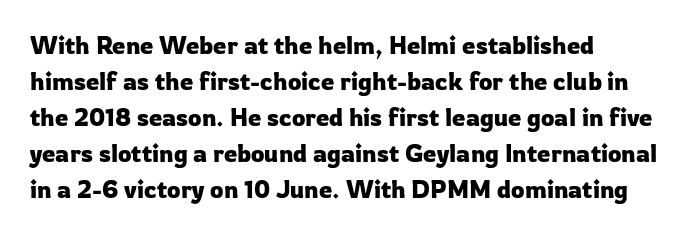
{"italic": "no", "underline": "no", "align": "left", "line_spacing": "normal", "line_spacing_ratio": 1.5, "letter_spacing": "normal", "letter_spacing_em": 0.0, "glyph_px": 24}
